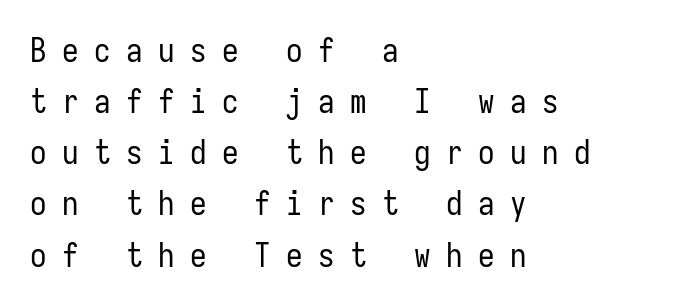
Q: Is the text bold? A: No.
Q: Is the text italic (slanted)? A: No, it is upright.
Q: Is the typeface a serif or a sans-serif typeface? A: Sans-serif.
Q: Is the text underlined? A: No.
Q: How is the paragraph aligned? A: Left-aligned.
Q: Is the spacing between letters normal or unusually wide? A: Unusually wide.
Q: Is the spacing between lines tight, normal or loose? A: Normal.
Q: Width (condensed, normal, or wide)? A: Condensed.
Q: Stroke contrast? A: Low.
Q: x-height? A: Medium.
Q: Monospaced? A: Yes.
